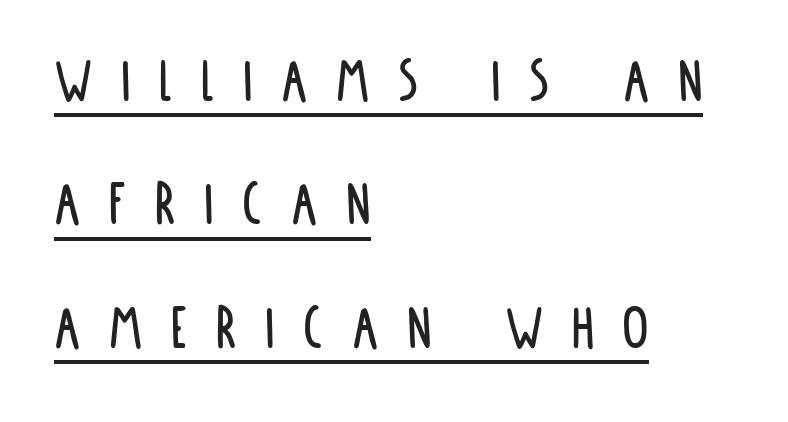
Q: Is the text italic (slanted)? A: No, it is upright.
Q: Is the typeface a serif or a sans-serif typeface? A: Sans-serif.
Q: Is the text underlined? A: Yes.
Q: How is the paragraph aligned? A: Left-aligned.
Q: Is the spacing between letters normal or unusually wide? A: Unusually wide.
Q: Width (condensed, normal, or wide)? A: Condensed.
Q: Stroke contrast? A: Low.
Q: x-height? A: Large.
Q: Monospaced? A: No.
